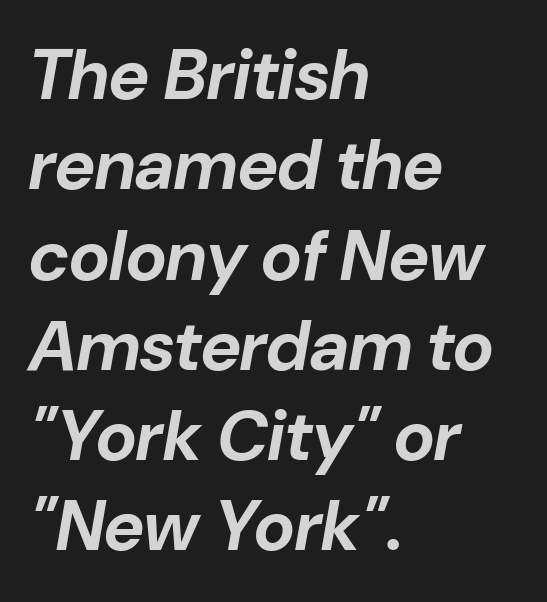
{"italic": "yes", "lean": "right", "slant_degrees": 10, "bold": "yes", "weight": "bold", "width": "normal", "stroke_contrast": "low", "x_height": "medium", "monospaced": "no", "underline": "no", "align": "left", "line_spacing": "normal", "line_spacing_ratio": 1.29, "letter_spacing": "normal", "letter_spacing_em": 0.0, "glyph_px": 70}
